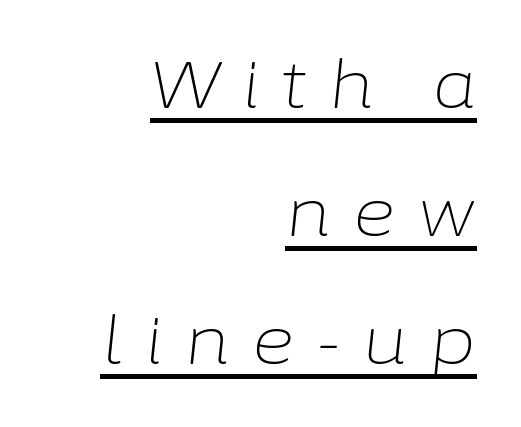
The image shows 66 px light type, italic (leaning right); set right-aligned, loose line spacing (1.94x), unusually wide letter spacing (+0.32 em), underlined; low stroke contrast and a medium x-height.
